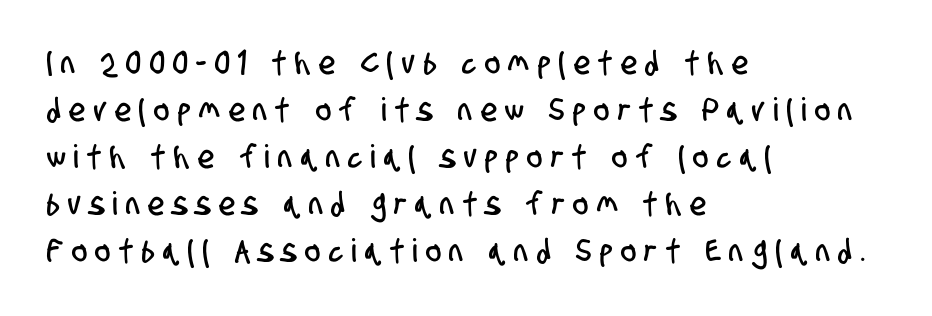
The image shows 32 px condensed sans-serif type; set left-aligned, normal line spacing (1.47x), unusually wide letter spacing (+0.28 em), not underlined; low stroke contrast and a large x-height.
